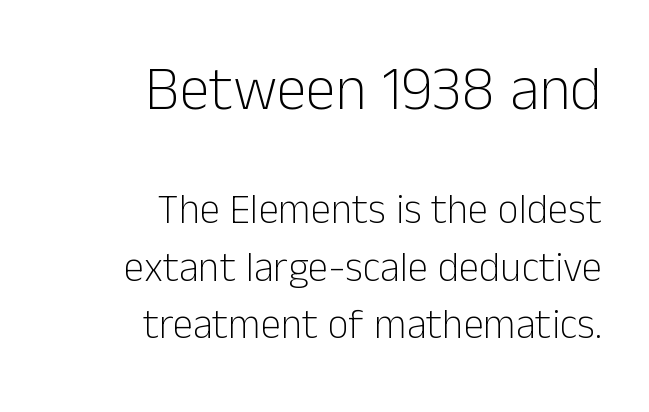
{"serif": "no", "italic": "no", "bold": "no", "weight": "light", "width": "normal", "stroke_contrast": "low", "x_height": "medium", "monospaced": "no", "underline": "no", "align": "right", "line_spacing": "normal", "line_spacing_ratio": 1.4, "letter_spacing": "normal", "letter_spacing_em": 0.0, "larger_block": "first", "size_ratio": 1.49, "glyph_px": 61}
